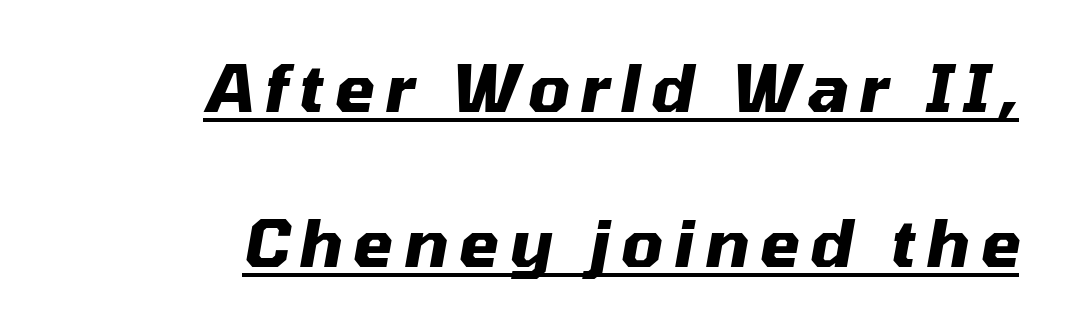
Q: Is the text bold? A: Yes.
Q: Is the text italic (slanted)? A: Yes, it leans right by about 10 degrees.
Q: Is the text underlined? A: Yes.
Q: How is the paragraph aligned? A: Right-aligned.
Q: Is the spacing between lines tight, normal or loose? A: Loose.
Q: Width (condensed, normal, or wide)? A: Normal.
Q: Stroke contrast? A: Medium.
Q: x-height? A: Medium.
Q: Monospaced? A: No.
